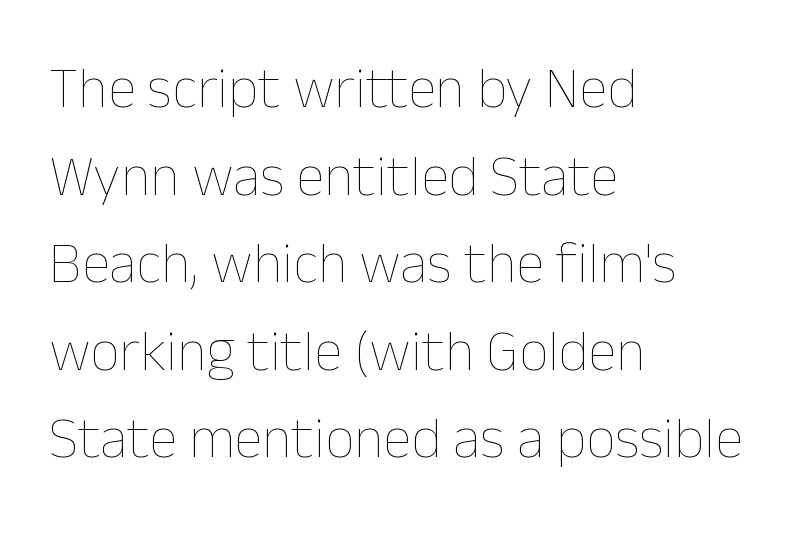
The image shows 58 px thin type, upright; set left-aligned, normal line spacing (1.51x), normal letter spacing, not underlined; low stroke contrast and a medium x-height.
